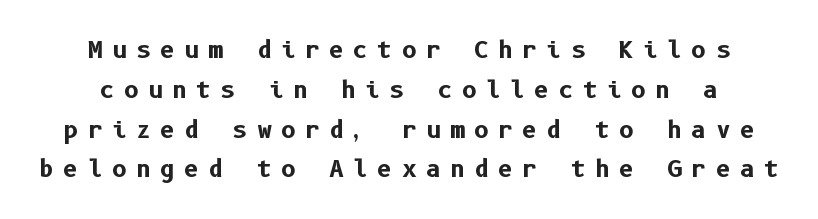
Q: Is the text bold? A: Yes.
Q: Is the text italic (slanted)? A: No, it is upright.
Q: Is the text underlined? A: No.
Q: Is the spacing between letters normal or unusually wide? A: Unusually wide.
